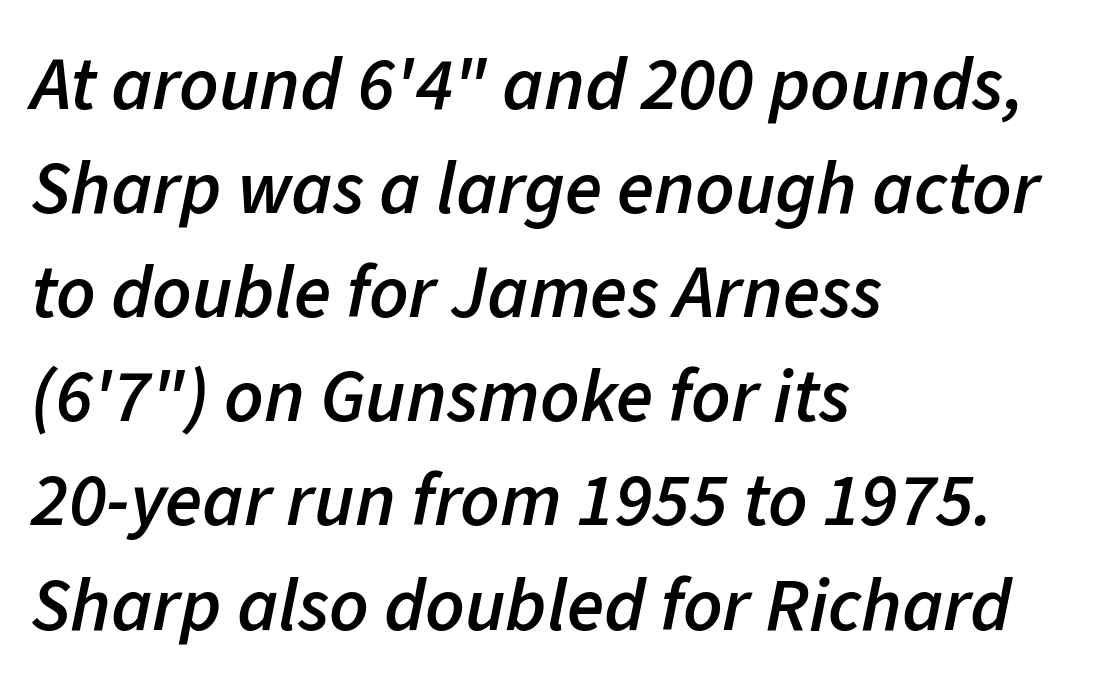
Think of a printed novel: that variable character pitch is what you see here. What's the leading like? Ordinary, nothing unusual. If you drew a line through each stem, it would be angled. Underlining? Definitely not there.
